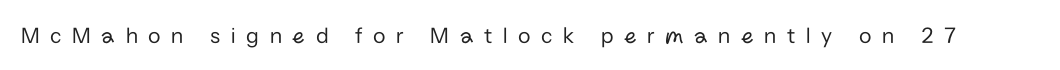
{"italic": "no", "bold": "no", "underline": "no", "letter_spacing": "wide", "letter_spacing_em": 0.46, "glyph_px": 23}
